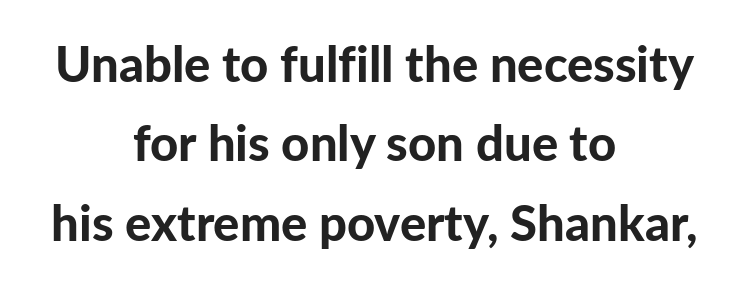
Q: Is the text bold? A: Yes.
Q: Is the text italic (slanted)? A: No, it is upright.
Q: Is the typeface a serif or a sans-serif typeface? A: Sans-serif.
Q: Is the text underlined? A: No.
Q: How is the paragraph aligned? A: Centered.
Q: Is the spacing between letters normal or unusually wide? A: Normal.
Q: Is the spacing between lines tight, normal or loose? A: Normal.
Q: Width (condensed, normal, or wide)? A: Normal.
Q: Stroke contrast? A: Low.
Q: x-height? A: Medium.
Q: Monospaced? A: No.
